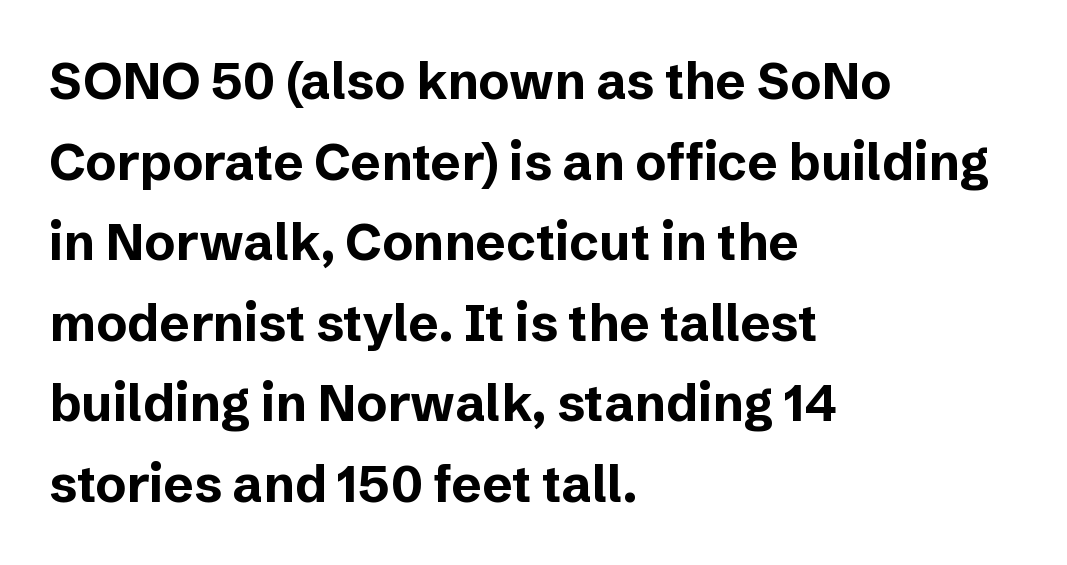
{"serif": "no", "italic": "no", "bold": "yes", "weight": "bold", "width": "normal", "stroke_contrast": "low", "x_height": "medium", "monospaced": "no", "underline": "no", "align": "left", "line_spacing": "normal", "line_spacing_ratio": 1.58, "letter_spacing": "normal", "letter_spacing_em": 0.0, "glyph_px": 51}
